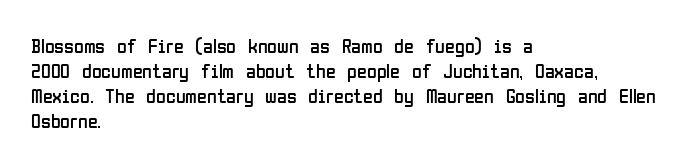
Q: Is the text bold? A: No.
Q: Is the text italic (slanted)? A: No, it is upright.
Q: Is the text underlined? A: No.
Q: How is the paragraph aligned? A: Left-aligned.
Q: Is the spacing between letters normal or unusually wide? A: Normal.
Q: Is the spacing between lines tight, normal or loose? A: Normal.
